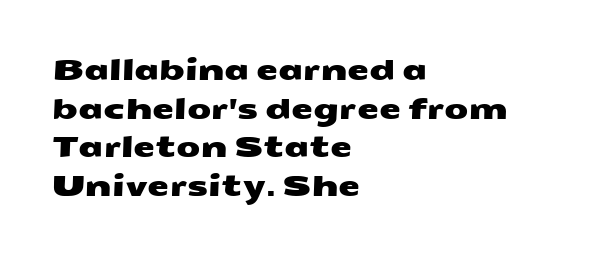
What stands out about the letter spacing? Nothing — it is the standard amount. Honestly, the row spacing looks completely unremarkable. Is the block centered? No — it sits flush against the left margin. Each letter keeps its own natural width here, so spacing adapts to shape. Nothing sits at the stroke ends, so this counts as sans-serif. The space beneath each line is pristine and unruled.
